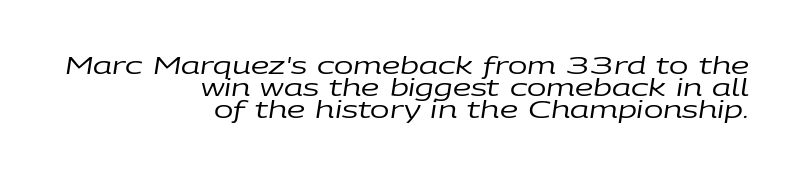
Q: Is the text bold? A: No.
Q: Is the text italic (slanted)? A: Yes, it leans right by about 9 degrees.
Q: Is the text underlined? A: No.
Q: How is the paragraph aligned? A: Right-aligned.
Q: Is the spacing between letters normal or unusually wide? A: Normal.
Q: Is the spacing between lines tight, normal or loose? A: Tight.
